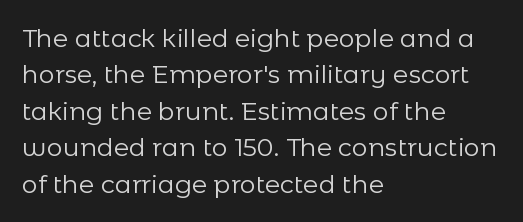
The image shows 25 px text type, upright; set left-aligned, normal line spacing (1.46x), normal letter spacing, not underlined.
